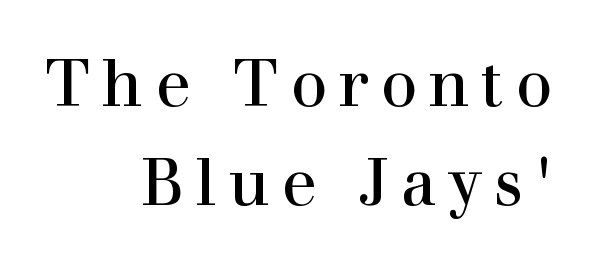
The image shows 65 px regular-weight serif type, upright; set right-aligned, normal line spacing (1.53x), not underlined; high stroke contrast and a medium x-height.
